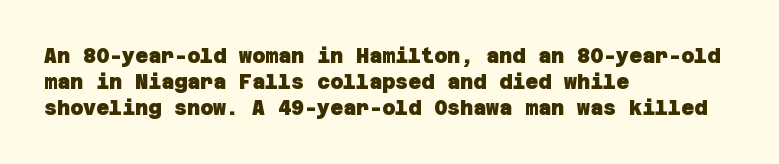
Summary of vertical rhythm: regular, with standard interline spacing. The passage is arranged the way most books set body copy — flush left. The characters look thick and weighty, a clear bold. Underlining? Definitely not there. No extra tracking has been applied to these lines.
